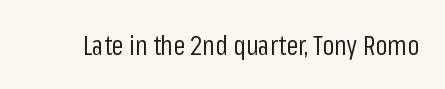
{"italic": "no", "bold": "no", "underline": "no", "letter_spacing": "normal", "letter_spacing_em": 0.0, "glyph_px": 27}
